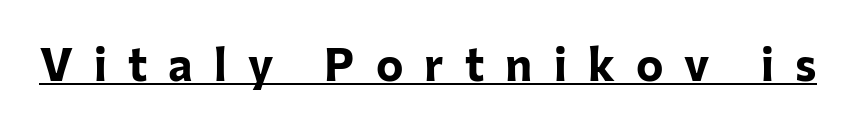
{"serif": "no", "italic": "no", "bold": "yes", "weight": "bold", "width": "normal", "stroke_contrast": "low", "x_height": "medium", "monospaced": "no", "underline": "yes", "letter_spacing": "wide", "letter_spacing_em": 0.46, "glyph_px": 46}
